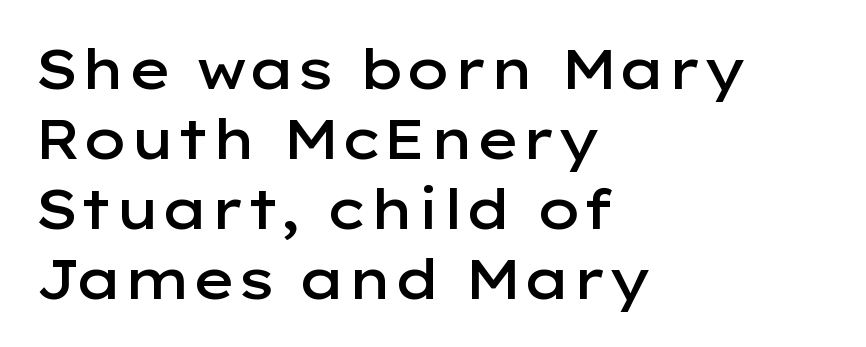
The image shows 55 px semibold, wide sans-serif type, upright; set left-aligned, normal line spacing (1.27x), normal letter spacing, not underlined; low stroke contrast and a medium x-height.
